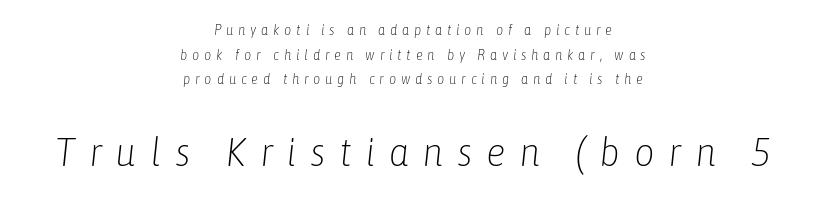
The words here are not underlined. This sample has the flowing, uneven cadence of proportional lettering. Does the lettering tilt? It does — this is italic. On a weight scale, this lands at 450 or below.
